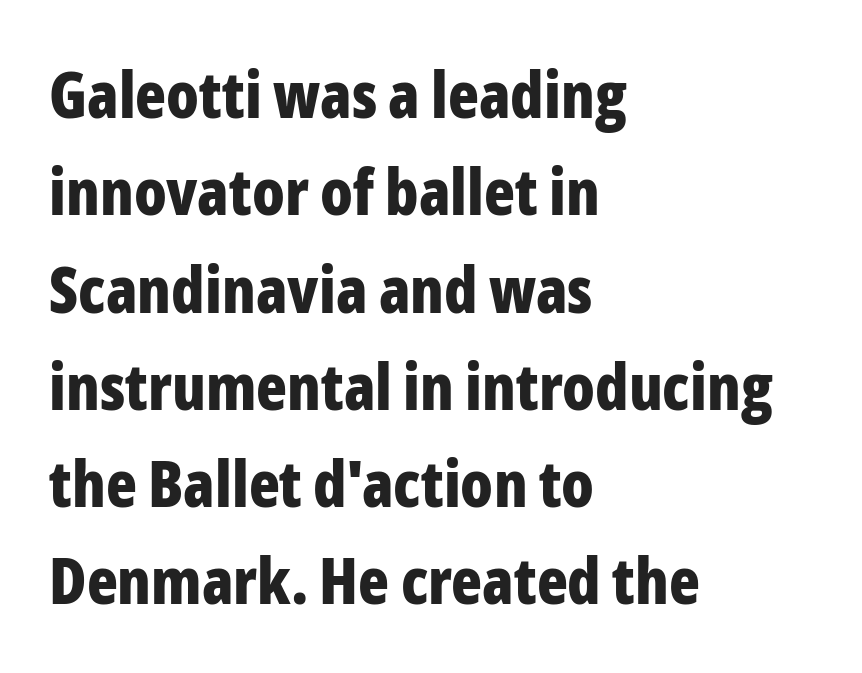
{"serif": "no", "italic": "no", "bold": "yes", "weight": "bold", "width": "condensed", "stroke_contrast": "low", "x_height": "medium", "monospaced": "no", "underline": "no", "align": "left", "line_spacing": "normal", "line_spacing_ratio": 1.52, "letter_spacing": "normal", "letter_spacing_em": 0.0, "glyph_px": 64}
